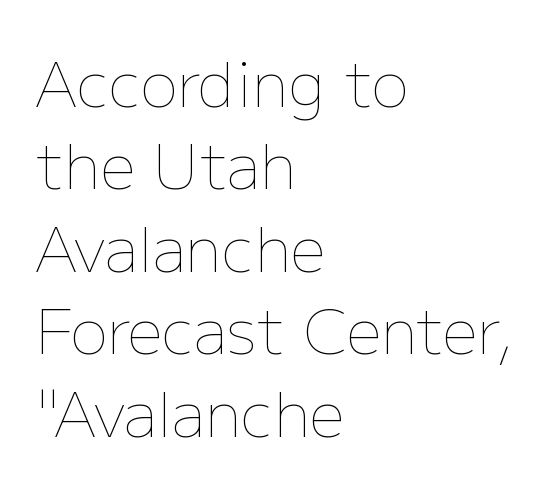
Spacing verdict: proportional, widths tailored to each character. Upright lettering throughout. A quiet, ordinary-to-light weight characterises the typeface. The setting favours the left margin, as ordinary paragraphs usually do. Lines of text with bare space underneath.
